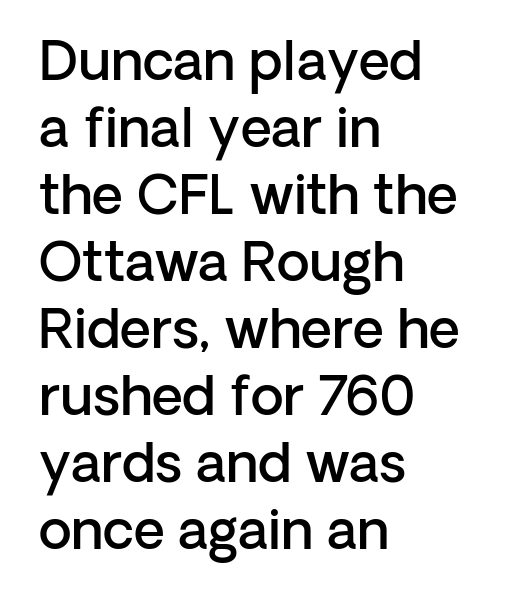
{"serif": "no", "italic": "no", "bold": "semi", "weight": "semibold", "width": "normal", "stroke_contrast": "low", "x_height": "medium", "monospaced": "no", "underline": "no", "align": "left", "line_spacing_ratio": 1.24, "letter_spacing": "normal", "letter_spacing_em": 0.0, "glyph_px": 54}
